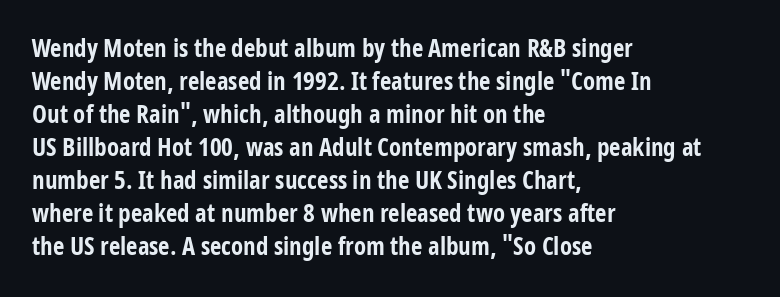
A full-strength bold gives these letters their thick strokes. The gaps between neighbouring characters are ordinary and unremarkable. The lines sit at an ordinary, default distance from one another. Descender tails drop into unmarked territory.
